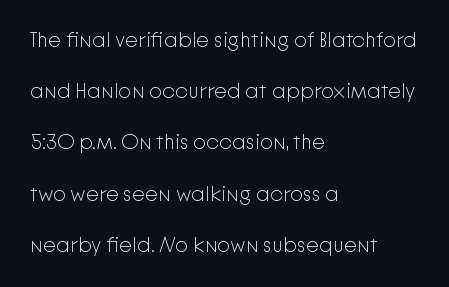
Q: Is the text bold? A: No.
Q: Is the text italic (slanted)? A: No, it is upright.
Q: Is the text underlined? A: No.
Q: How is the paragraph aligned? A: Left-aligned.
Q: Is the spacing between letters normal or unusually wide? A: Normal.
Q: Is the spacing between lines tight, normal or loose? A: Loose.
